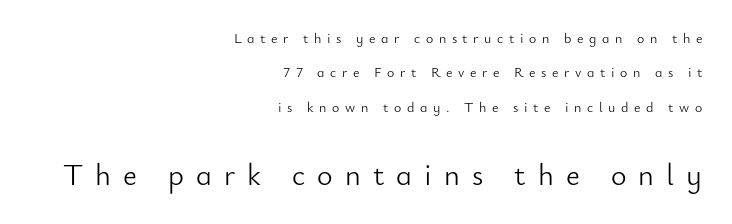
{"serif": "no", "italic": "no", "bold": "no", "weight": "light", "width": "normal", "stroke_contrast": "low", "x_height": "small", "monospaced": "no", "underline": "no", "align": "right", "line_spacing": "loose", "line_spacing_ratio": 2.45, "letter_spacing": "wide", "letter_spacing_em": 0.4, "larger_block": "second", "size_ratio": 2.14, "glyph_px": 30}
